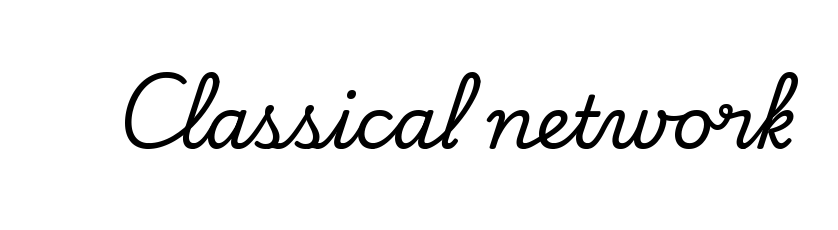
{"serif": "yes", "width": "normal", "stroke_contrast": "low", "x_height": "small", "monospaced": "no", "underline": "no", "letter_spacing": "normal", "letter_spacing_em": 0.0, "glyph_px": 72}
